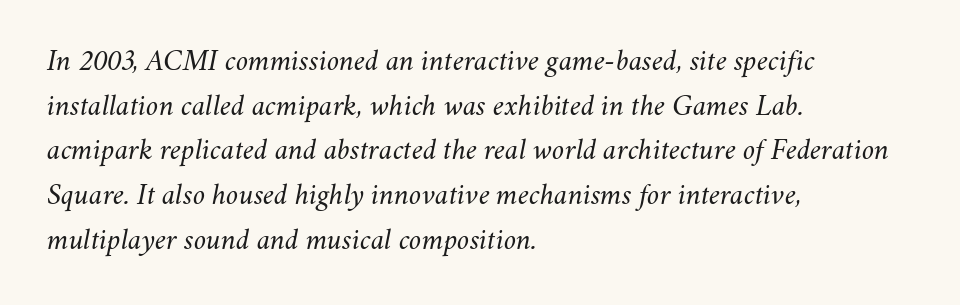
Bold? No — there's no thickening of the strokes. The face used here is proportionally spaced, like ordinary book or web type. Posture: slanted. The lines in this sample share a left origin and differ only in where they stop. Underline: absent. A normal amount of white space separates one row of letters from the next.
